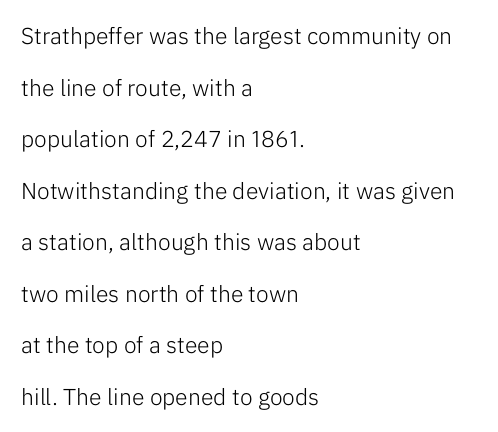
The image shows 23 px text type, upright; set left-aligned, loose line spacing (2.24x), normal letter spacing, not underlined.
